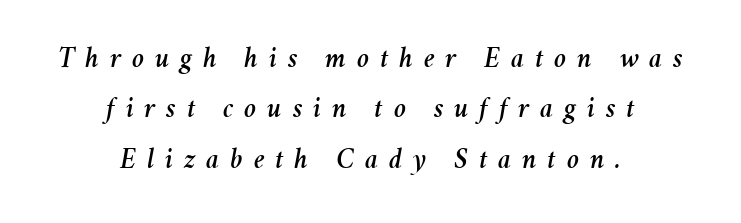
The face used here is proportionally spaced, like ordinary book or web type. Just letters on the line, the space beneath them empty. The lines are quadded center. Short note: letters widely spaced. In terms of posture, this sample is oblique.
